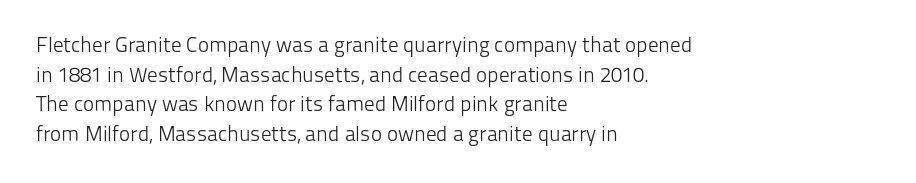
The image shows 21 px text type, upright; set left-aligned, normal line spacing (1.41x), normal letter spacing, not underlined.
